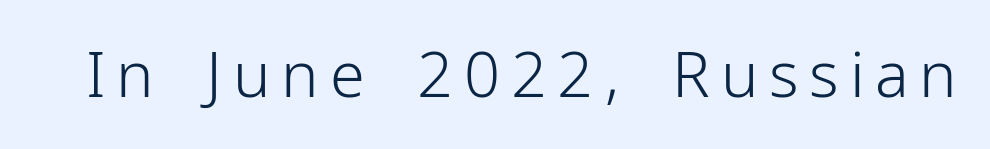
The image shows 63 px light sans-serif type, upright; set not underlined; low stroke contrast and a medium x-height.
